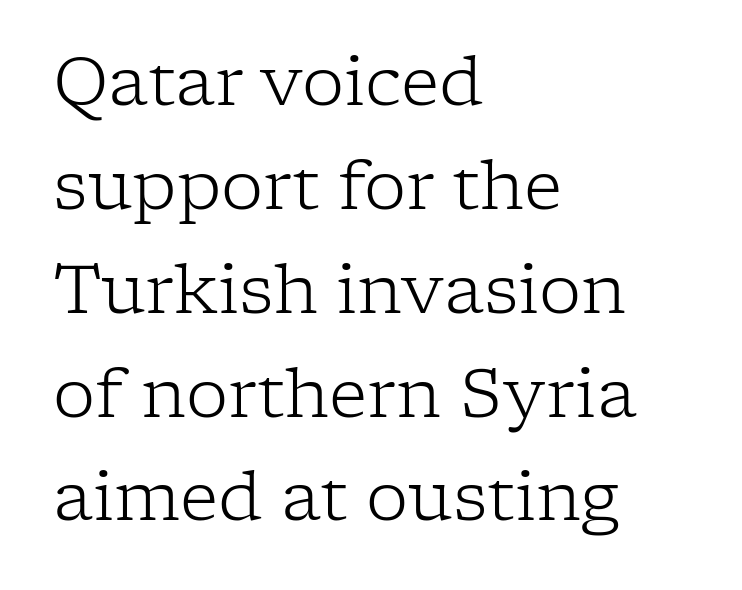
{"serif": "yes", "italic": "no", "bold": "no", "weight": "light", "width": "normal", "stroke_contrast": "low", "x_height": "medium", "monospaced": "no", "underline": "no", "align": "left", "line_spacing": "normal", "line_spacing_ratio": 1.55, "letter_spacing": "normal", "letter_spacing_em": 0.0, "glyph_px": 67}
